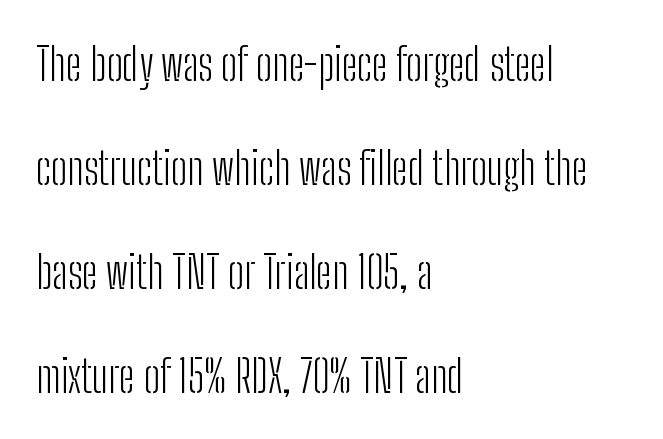
Casual observation: everything's shoved over to the left. One glance says open: line gaps are wider than usual. The letters stand straight up with perfectly vertical stems. These lines are rendered in a variable-pitch font.
